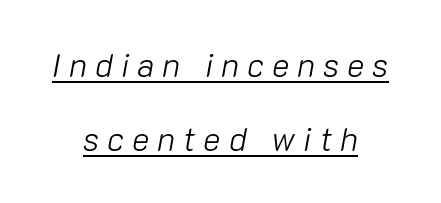
{"italic": "yes", "lean": "right", "slant_degrees": 10, "bold": "no", "weight": "light", "width": "normal", "stroke_contrast": "low", "x_height": "medium", "monospaced": "no", "underline": "yes", "align": "center", "line_spacing": "loose", "line_spacing_ratio": 2.25, "letter_spacing": "wide", "letter_spacing_em": 0.24, "glyph_px": 33}
